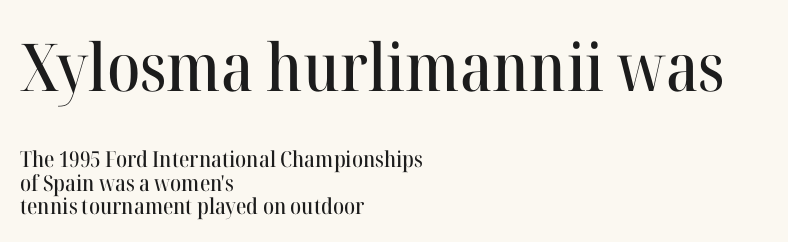
{"serif": "yes", "italic": "no", "width": "normal", "stroke_contrast": "high", "x_height": "medium", "monospaced": "no", "underline": "no", "align": "left", "line_spacing": "tight", "line_spacing_ratio": 1.07, "letter_spacing": "normal", "letter_spacing_em": 0.0, "larger_block": "first", "size_ratio": 3.0, "glyph_px": 66}
